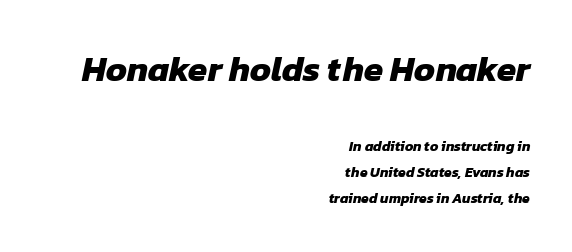
Q: Is the text bold? A: Yes.
Q: Is the typeface a serif or a sans-serif typeface? A: Sans-serif.
Q: Is the text underlined? A: No.
Q: How is the paragraph aligned? A: Right-aligned.
Q: Is the spacing between letters normal or unusually wide? A: Normal.
Q: Which block of text is set in a larger size, the first (top) or the second (bottom)? A: The first (top) one.
Q: Width (condensed, normal, or wide)? A: Normal.
Q: Stroke contrast? A: Low.
Q: x-height? A: Medium.
Q: Monospaced? A: No.
